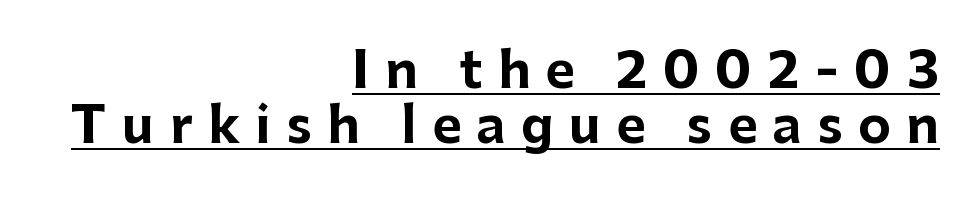
{"serif": "no", "italic": "no", "bold": "yes", "weight": "bold", "width": "normal", "stroke_contrast": "low", "x_height": "medium", "monospaced": "no", "underline": "yes", "align": "right", "line_spacing": "tight", "line_spacing_ratio": 1.1, "letter_spacing": "wide", "letter_spacing_em": 0.31, "glyph_px": 50}
